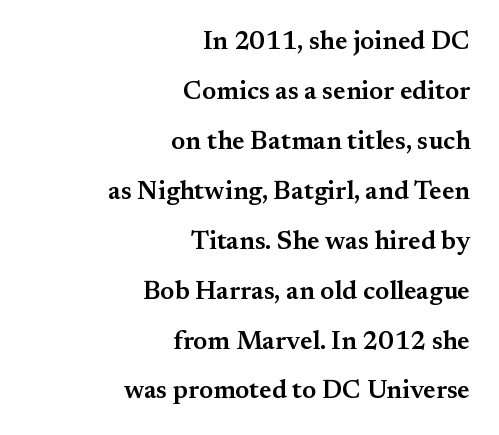
Short and long lines alike share a common ending point at right. A typesetter would call this leading open, well beyond the default. The foot of each line stays bare and open. Nothing unusual about the tracking: characters are spaced as the font intends. In terms of posture, this sample is upright. Slightly chunky letters — semibold, I'd say, not full bold.
